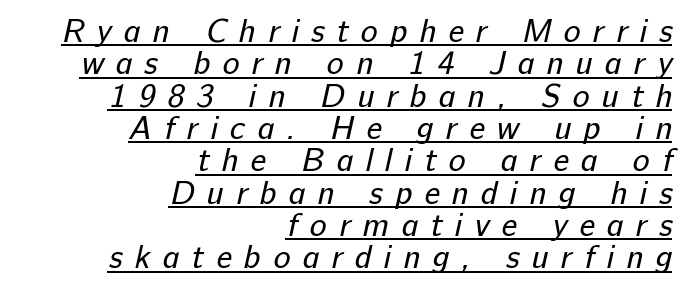
The image shows 32 px regular-weight sans-serif type; set right-aligned, tight line spacing (1.01x), unusually wide letter spacing (+0.38 em), underlined; low stroke contrast and a medium x-height.
